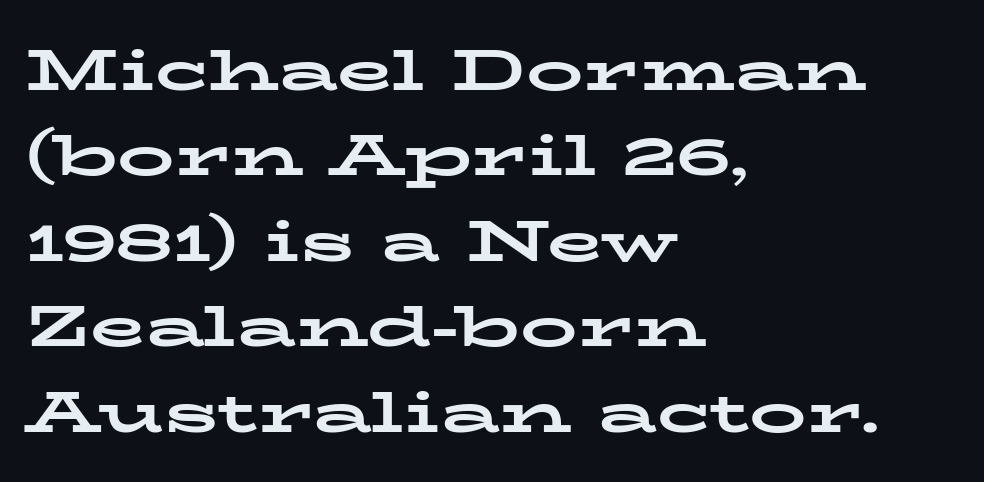
Q: Is the text bold? A: Yes.
Q: Is the text italic (slanted)? A: No, it is upright.
Q: Is the typeface a serif or a sans-serif typeface? A: Serif.
Q: Is the text underlined? A: No.
Q: How is the paragraph aligned? A: Left-aligned.
Q: Is the spacing between letters normal or unusually wide? A: Normal.
Q: Is the spacing between lines tight, normal or loose? A: Normal.
Q: Width (condensed, normal, or wide)? A: Wide.
Q: Stroke contrast? A: Low.
Q: x-height? A: Medium.
Q: Monospaced? A: No.
